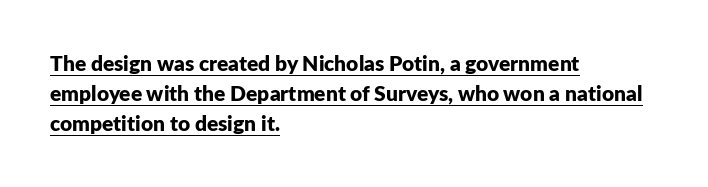
{"italic": "no", "bold": "yes", "underline": "yes", "align": "left", "line_spacing": "normal", "line_spacing_ratio": 1.44, "letter_spacing": "normal", "letter_spacing_em": 0.0, "glyph_px": 21}
